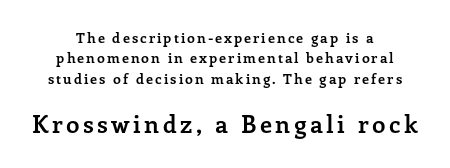
Q: Is the text bold? A: Yes.
Q: Is the text italic (slanted)? A: No, it is upright.
Q: Is the text underlined? A: No.
Q: How is the paragraph aligned? A: Centered.
Q: Is the spacing between lines tight, normal or loose? A: Normal.
Q: Which block of text is set in a larger size, the first (top) or the second (bottom)? A: The second (bottom) one.
